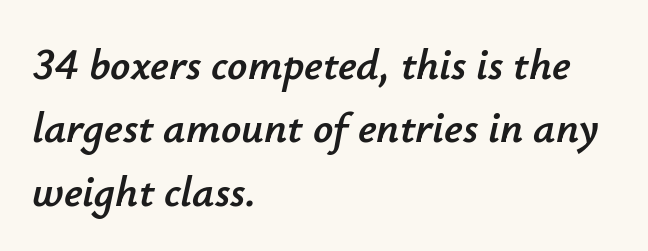
Observe the lean: these are italic letterforms. Summary of vertical rhythm: regular, with standard interline spacing. Inter-character spacing is left at the font's built-in metrics. You could not count columns in this text — the font is proportionally spaced. If you drew a ruler down the left edge, every line would touch it. Check under the words: just untouched page.
